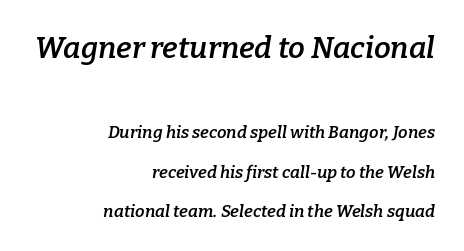
Students, note that the glyphs here touch the page at normal intervals. The rendering uses natural spacing where letterforms have individual widths. Bare-footed words on every line. Compared with an ordinary text face, these strokes are moderately heavier — a semibold. The paragraph shown leans on its right margin. Students, observe: this is what heavily led, spacious text looks like.
